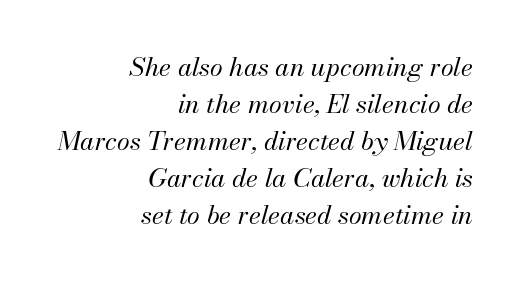
Q: Is the text bold? A: No.
Q: Is the text italic (slanted)? A: Yes, it leans right by about 13 degrees.
Q: Is the text underlined? A: No.
Q: How is the paragraph aligned? A: Right-aligned.
Q: Is the spacing between letters normal or unusually wide? A: Normal.
Q: Is the spacing between lines tight, normal or loose? A: Normal.
